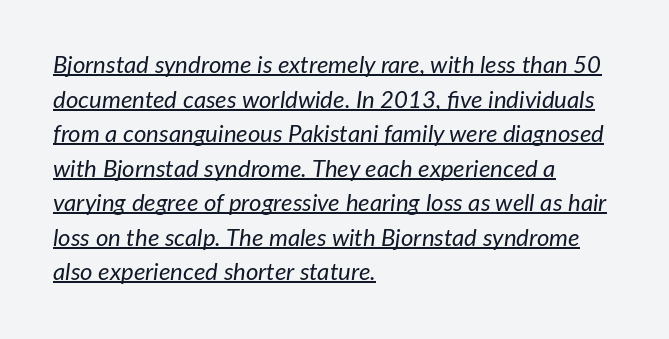
{"italic": "yes", "lean": "right", "slant_degrees": 7, "bold": "no", "underline": "yes", "align": "left", "line_spacing": "normal", "line_spacing_ratio": 1.44, "letter_spacing": "normal", "letter_spacing_em": 0.0, "glyph_px": 24}
